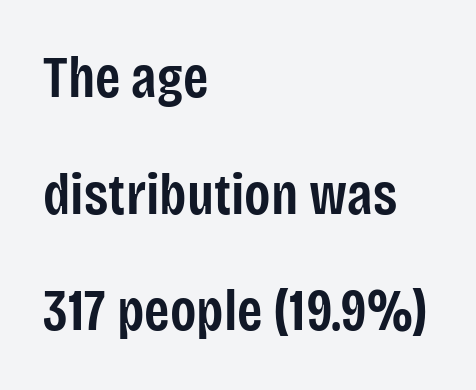
The specimen omits any rule beneath the text block's lines. Moderately thickened strokes mark this as semibold type. Does the leading feel generous? Absolutely, it's lavish. Nothing unusual about the tracking: characters are spaced as the font intends. The rag falls on the right side of this text block.
